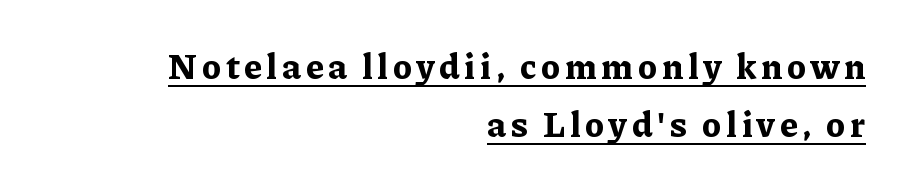
{"serif": "yes", "italic": "no", "bold": "yes", "weight": "bold", "width": "normal", "stroke_contrast": "low", "x_height": "medium", "monospaced": "no", "underline": "yes", "align": "right", "line_spacing": "normal", "line_spacing_ratio": 1.61, "glyph_px": 36}
